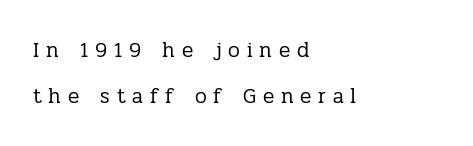
The image shows 21 px text type, upright; set left-aligned, loose line spacing (2.17x), unusually wide letter spacing (+0.32 em), not underlined.
